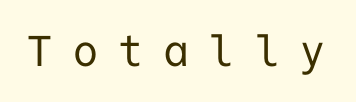
{"serif": "no", "italic": "no", "bold": "no", "weight": "regular", "width": "normal", "stroke_contrast": "low", "x_height": "medium", "monospaced": "yes", "underline": "no", "letter_spacing": "wide", "letter_spacing_em": 0.48, "glyph_px": 43}
